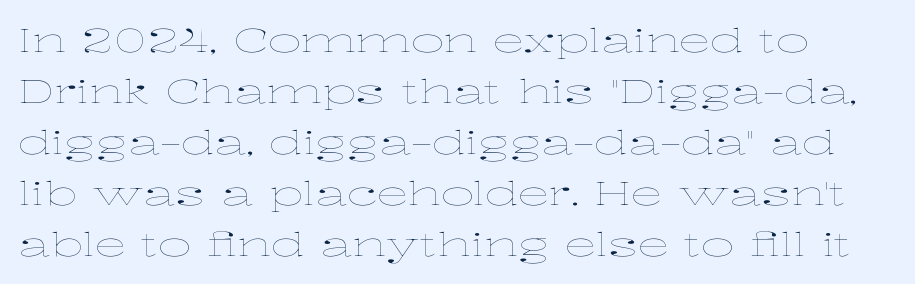
Is there any slant? The stems are plumb. These lines are rendered in a variable-pitch font. This is not heavy type; no bold has been used. The words here are not underlined.
